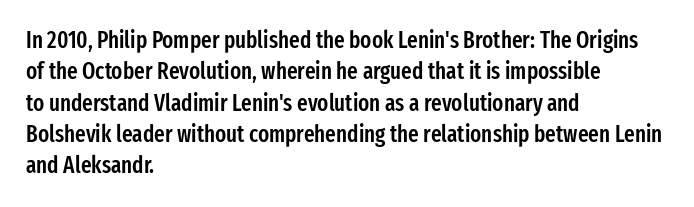
{"italic": "no", "bold": "semi", "underline": "no", "align": "left", "line_spacing": "normal", "line_spacing_ratio": 1.36, "letter_spacing": "normal", "letter_spacing_em": 0.0, "glyph_px": 23}
